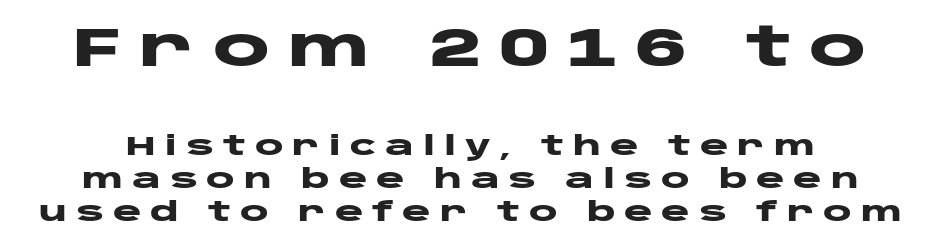
The image shows 54 px heavy, wide sans-serif type, upright; set line spacing 1.23x, unusually wide letter spacing (+0.33 em), not underlined; the first (top) block is 2.0x larger; low stroke contrast and a large x-height.
